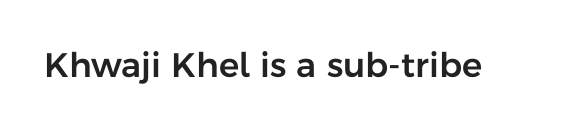
Look at the bottom of the vertical strokes: they stop flat, with no serifs. Just letters on the line, the space beneath them empty. A typesetter would call this proportional, since set widths differ per character. The lettering holds an erect, upright posture throughout. The horizontal fit of the characters is conventional and even.
